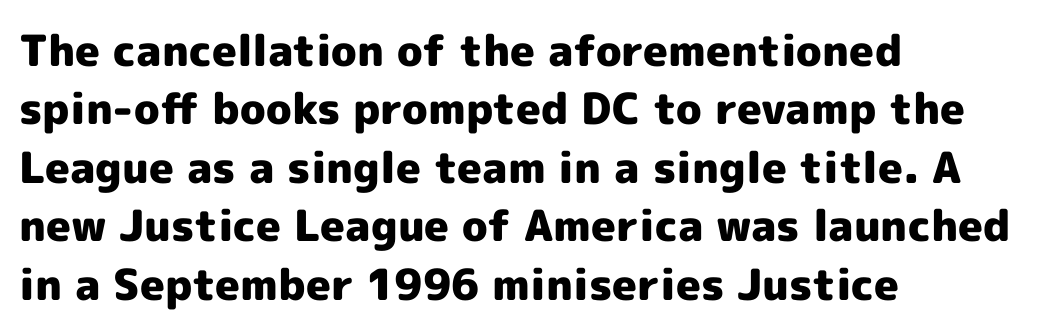
This sample has the flowing, uneven cadence of proportional lettering. The letters sit at their default tracking, neither squeezed nor spread. Whoever set this chose a conventional vertical rhythm. Set as a true bold cut, around the 700 mark. Check the space under the baseline: it is left empty.
